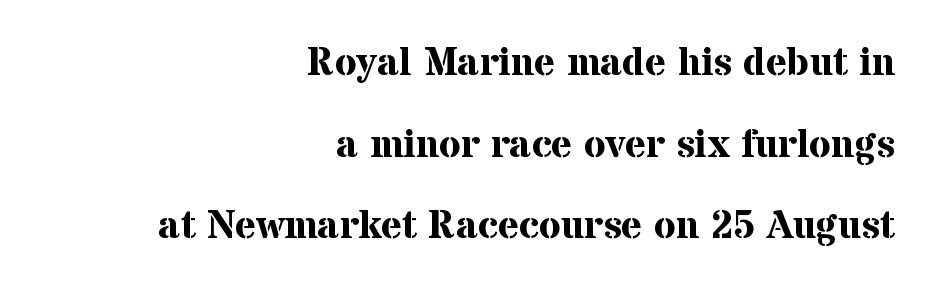
The image shows 40 px bold serif type, upright; set right-aligned, loose line spacing (2.04x), normal letter spacing, not underlined; medium stroke contrast and a medium x-height.
